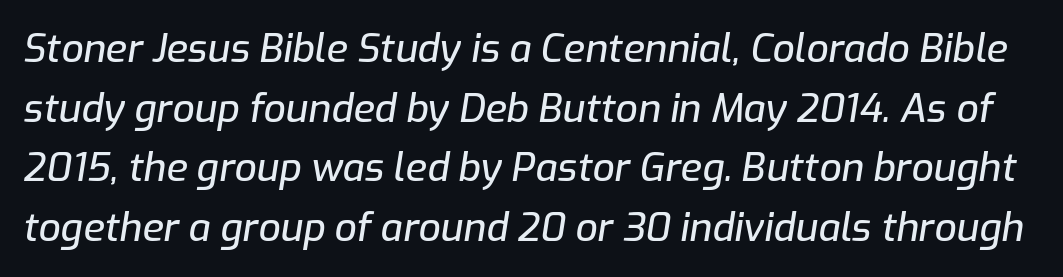
Q: Is the text italic (slanted)? A: Yes, it leans right by about 9 degrees.
Q: Is the text underlined? A: No.
Q: Is the spacing between letters normal or unusually wide? A: Normal.
Q: Is the spacing between lines tight, normal or loose? A: Normal.
Q: Width (condensed, normal, or wide)? A: Normal.
Q: Stroke contrast? A: Low.
Q: x-height? A: Medium.
Q: Monospaced? A: No.
